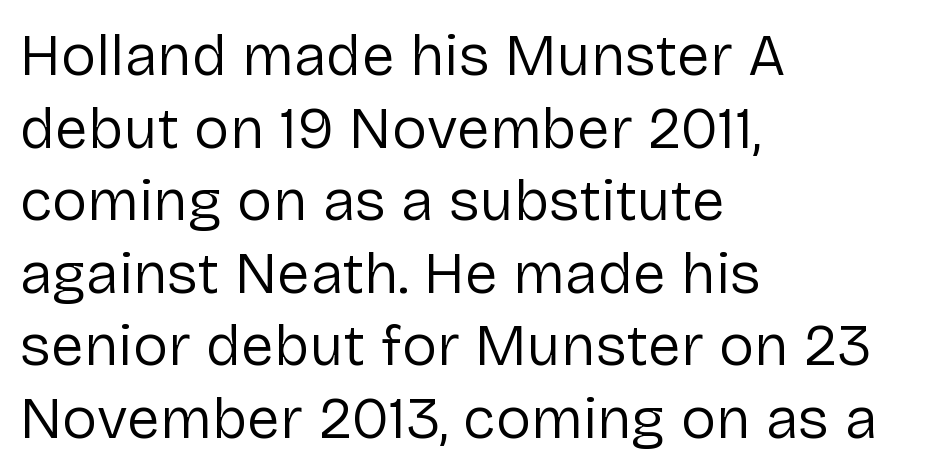
The image shows 59 px regular-weight sans-serif type, upright; set left-aligned, line spacing 1.23x, normal letter spacing, not underlined; low stroke contrast and a medium x-height.
